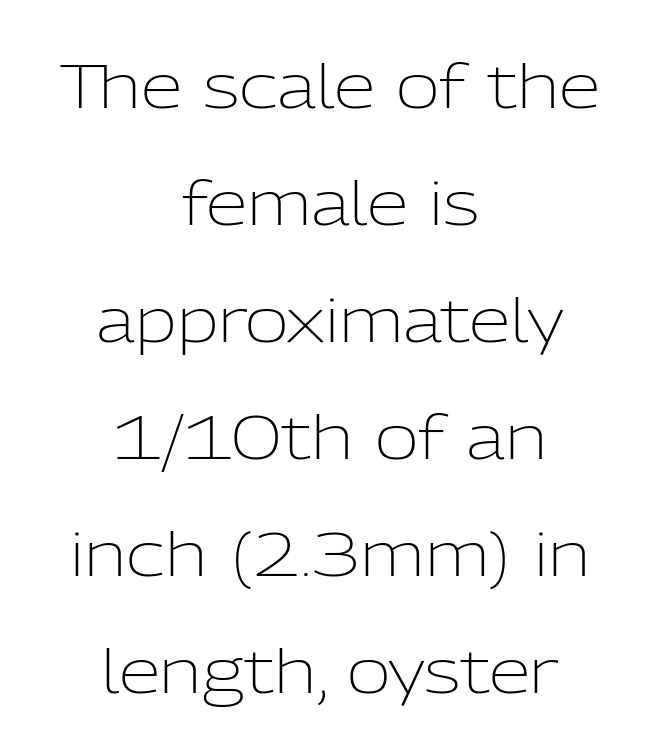
The image shows 60 px light sans-serif type, upright; set centered, loose line spacing (1.95x), normal letter spacing, not underlined; low stroke contrast and a medium x-height.
